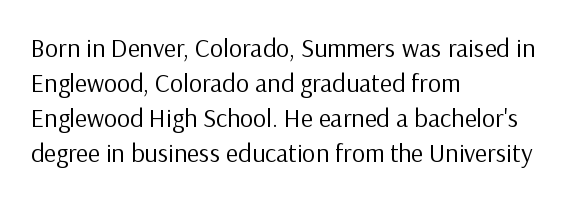
{"italic": "no", "bold": "no", "underline": "no", "align": "left", "line_spacing": "normal", "line_spacing_ratio": 1.34, "letter_spacing": "normal", "letter_spacing_em": 0.0, "glyph_px": 26}
